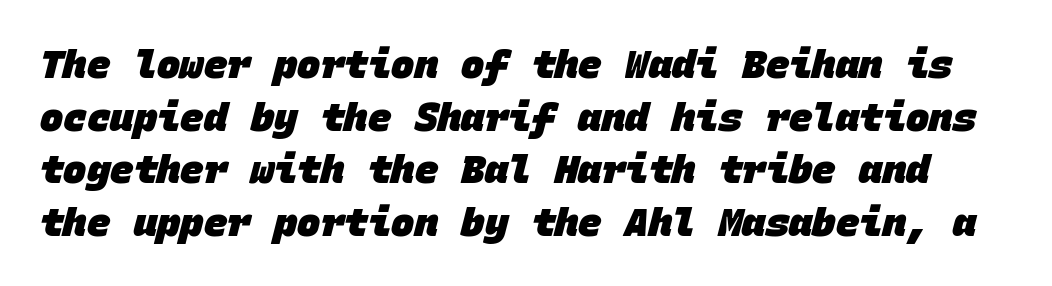
{"serif": "no", "bold": "yes", "weight": "heavy", "width": "normal", "stroke_contrast": "low", "x_height": "large", "monospaced": "yes", "underline": "no", "line_spacing": "normal", "line_spacing_ratio": 1.35, "letter_spacing": "normal", "letter_spacing_em": 0.0, "glyph_px": 39}
